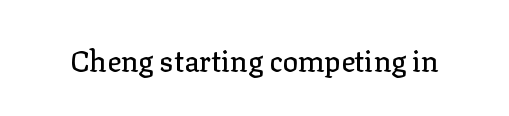
Think of a printed novel: that variable character pitch is what you see here. Plain, unruled lines of type. The axis of the letterforms is exactly vertical. Spacing between characters is what you'd get straight out of the box.
